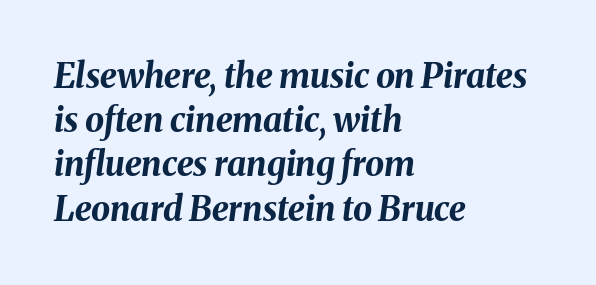
Q: Is the text bold? A: Yes.
Q: Is the text italic (slanted)? A: Yes, it leans right by about 8 degrees.
Q: Is the text underlined? A: No.
Q: How is the paragraph aligned? A: Left-aligned.
Q: Is the spacing between letters normal or unusually wide? A: Normal.
Q: Is the spacing between lines tight, normal or loose? A: Normal.
Q: Width (condensed, normal, or wide)? A: Normal.
Q: Stroke contrast? A: Medium.
Q: x-height? A: Medium.
Q: Monospaced? A: No.
